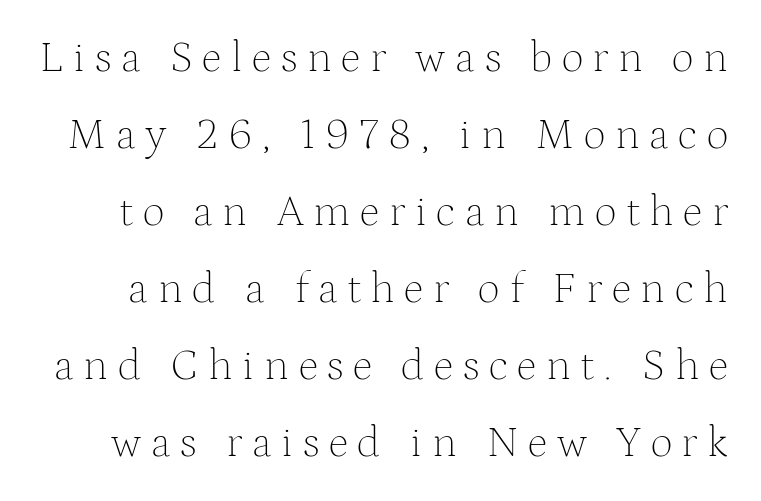
{"serif": "yes", "italic": "no", "bold": "no", "weight": "thin", "width": "normal", "stroke_contrast": "medium", "x_height": "medium", "monospaced": "no", "underline": "no", "line_spacing_ratio": 1.75, "letter_spacing": "wide", "letter_spacing_em": 0.22, "glyph_px": 44}
